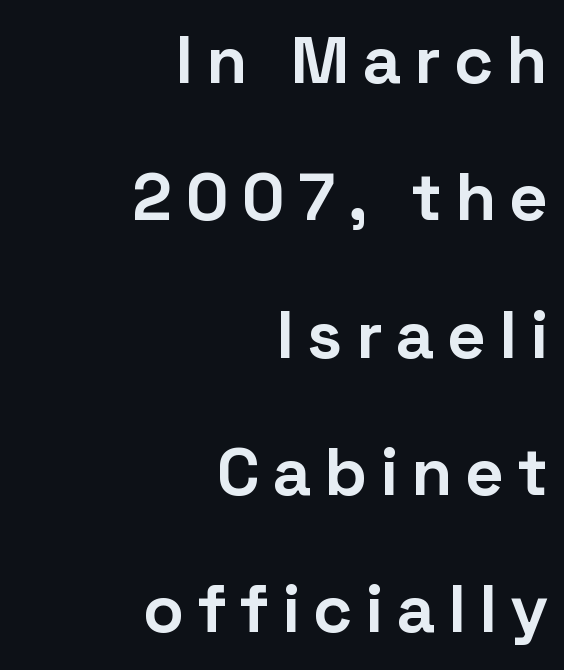
The image shows 67 px bold sans-serif type, upright; set right-aligned, loose line spacing (2.05x), unusually wide letter spacing (+0.22 em), not underlined; low stroke contrast and a medium x-height.
